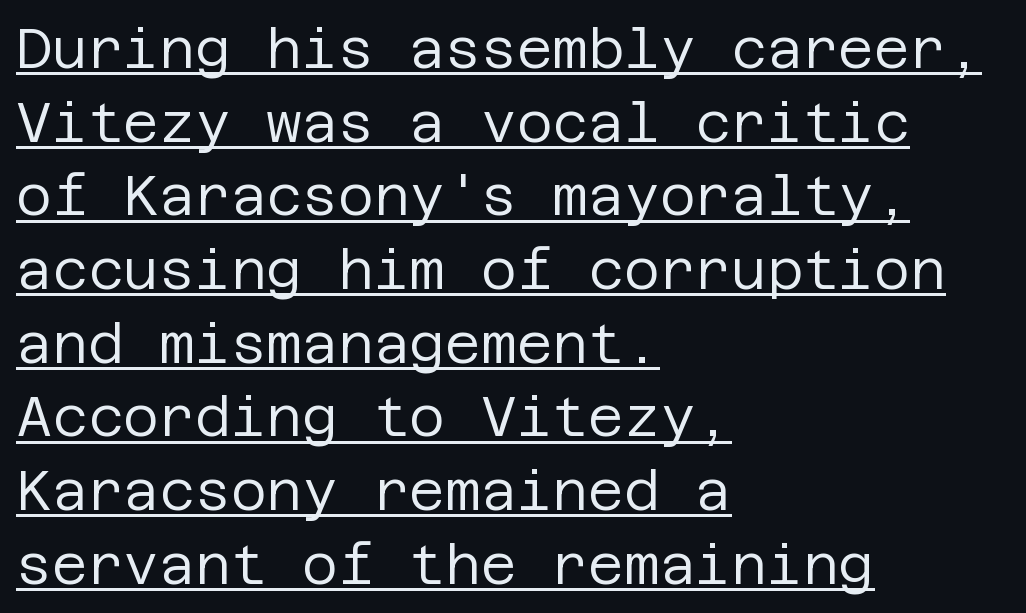
Q: Is the text bold? A: No.
Q: Is the text italic (slanted)? A: No, it is upright.
Q: Is the typeface a serif or a sans-serif typeface? A: Sans-serif.
Q: Is the text underlined? A: Yes.
Q: How is the paragraph aligned? A: Left-aligned.
Q: Is the spacing between letters normal or unusually wide? A: Normal.
Q: Is the spacing between lines tight, normal or loose? A: Normal.
Q: Width (condensed, normal, or wide)? A: Normal.
Q: Stroke contrast? A: Low.
Q: x-height? A: Large.
